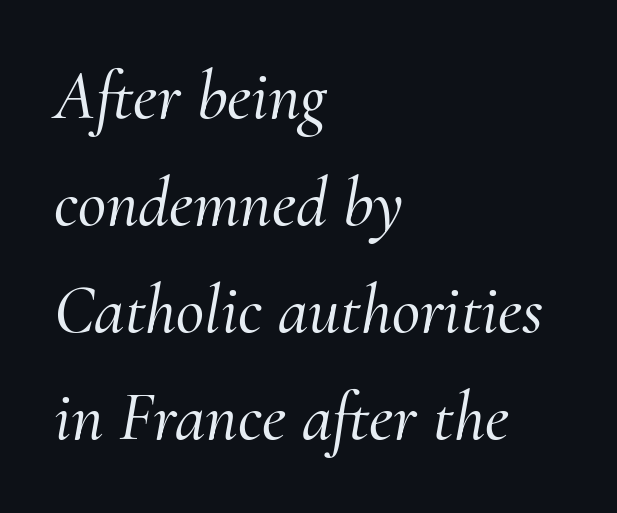
{"serif": "yes", "italic": "yes", "lean": "right", "slant_degrees": 10, "width": "normal", "stroke_contrast": "medium", "x_height": "small", "monospaced": "no", "underline": "no", "align": "left", "line_spacing": "normal", "line_spacing_ratio": 1.55, "letter_spacing": "normal", "letter_spacing_em": 0.0, "glyph_px": 69}
